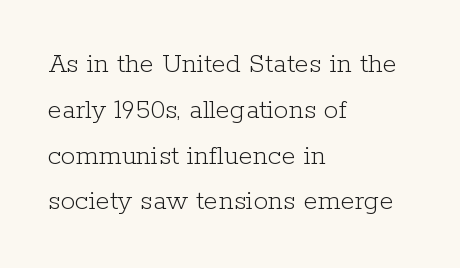
{"serif": "yes", "italic": "no", "bold": "no", "weight": "light", "width": "normal", "stroke_contrast": "low", "x_height": "medium", "monospaced": "no", "underline": "no", "align": "left", "line_spacing": "normal", "line_spacing_ratio": 1.58, "letter_spacing": "normal", "letter_spacing_em": 0.0, "glyph_px": 29}
